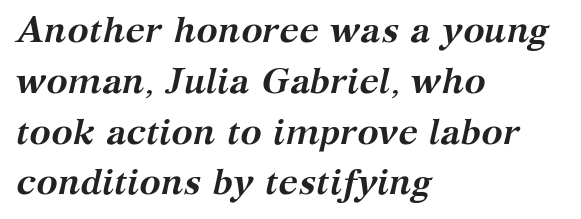
Leading matches the norm, producing a regular column. A typesetter would label this face a serif. Here the glyphs are tracked normally, forming tight word shapes. Varying glyph widths throughout — classic text-font behaviour. Where is the straight margin? On the left. Notice how the stems are inclined rather than vertical — that's the hallmark of italics.
